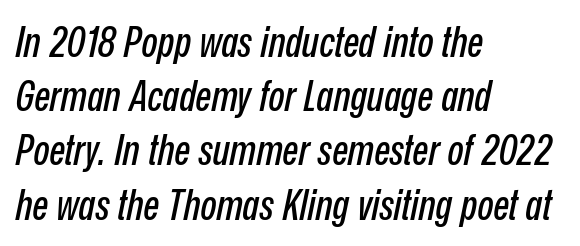
The image shows 42 px condensed type, italic (leaning right); set left-aligned, normal line spacing (1.29x), normal letter spacing, not underlined; low stroke contrast and a medium x-height.
